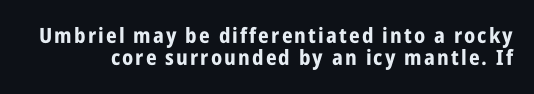
The image shows 21 px bold type, upright; set tight line spacing (1.03x), not underlined.
